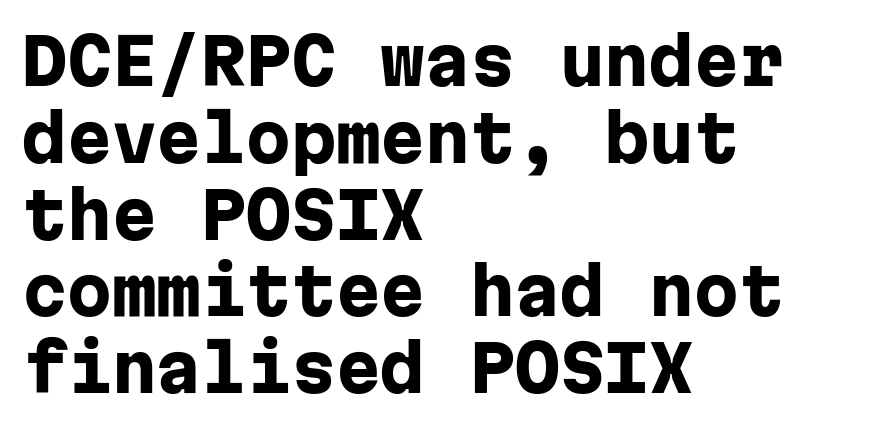
{"serif": "no", "italic": "no", "bold": "yes", "weight": "heavy", "width": "normal", "stroke_contrast": "low", "x_height": "medium", "monospaced": "yes", "underline": "no", "align": "left", "line_spacing_ratio": 1.2, "letter_spacing": "normal", "letter_spacing_em": 0.0, "glyph_px": 64}
